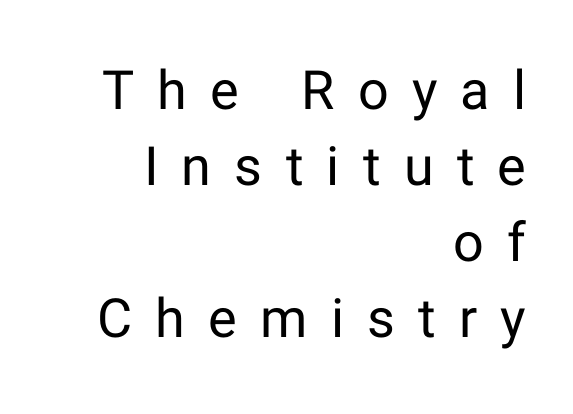
The image shows 54 px regular-weight sans-serif type, upright; set right-aligned, normal line spacing (1.41x), unusually wide letter spacing (+0.43 em), not underlined; low stroke contrast and a medium x-height.
